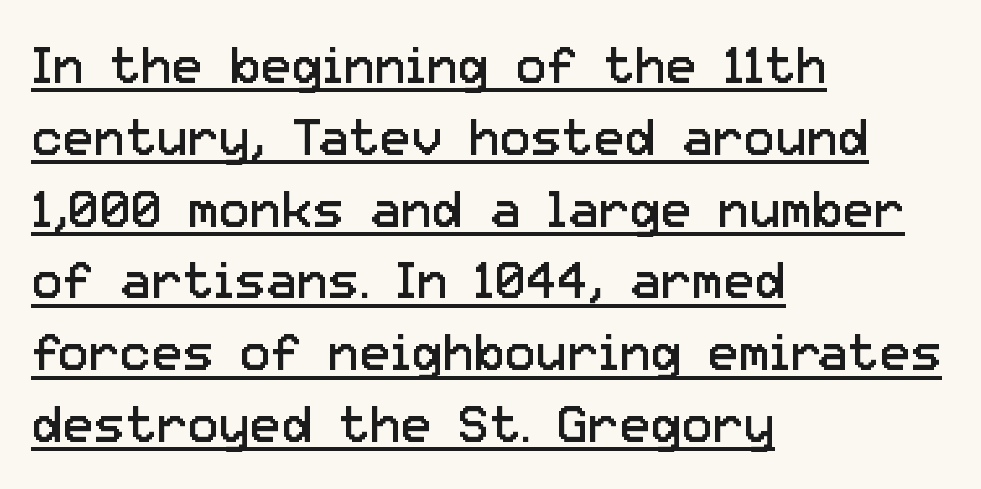
This is sans-serif lettering, the kind often seen on screens and signage. Line spacing here is normal. The weight would be labelled regular, book, light, or lighter still. Varying glyph widths throughout — classic text-font behaviour. Each line of the rendering has a horizontal stroke beneath the glyphs.
